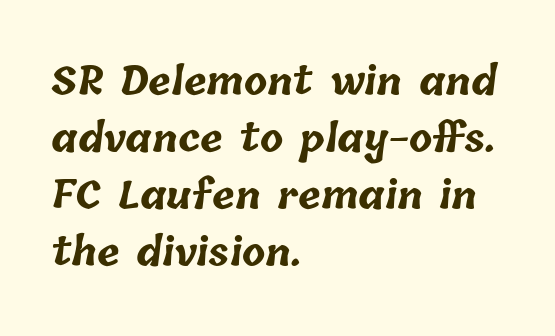
{"bold": "yes", "weight": "bold", "width": "normal", "stroke_contrast": "low", "x_height": "medium", "monospaced": "no", "underline": "no", "align": "left", "line_spacing": "normal", "line_spacing_ratio": 1.5, "letter_spacing": "normal", "letter_spacing_em": 0.0, "glyph_px": 38}
